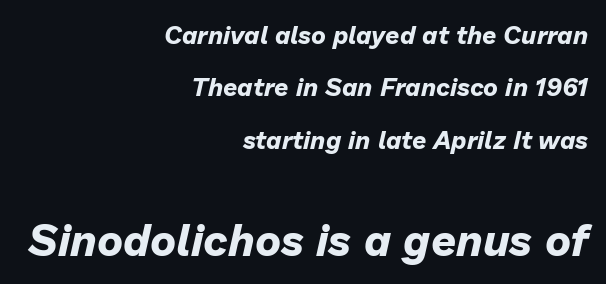
The image shows 44 px bold type, italic (leaning right); set right-aligned, loose line spacing (2.1x), normal letter spacing, not underlined; the second (bottom) block is 1.76x larger; low stroke contrast and a medium x-height.
